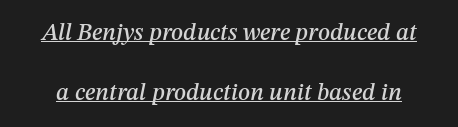
Posture: slanted. Short note: letters normally spaced. What decoration does the sample have? An underline. Is there much room between lines? Yes — plenty of vertical air separates them.
